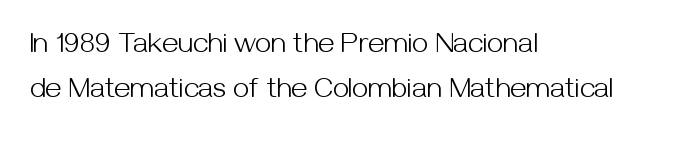
{"serif": "no", "italic": "no", "bold": "no", "weight": "light", "width": "normal", "stroke_contrast": "medium", "x_height": "medium", "monospaced": "no", "underline": "no", "align": "left", "line_spacing": "normal", "line_spacing_ratio": 1.56, "letter_spacing": "normal", "letter_spacing_em": 0.0, "glyph_px": 29}
